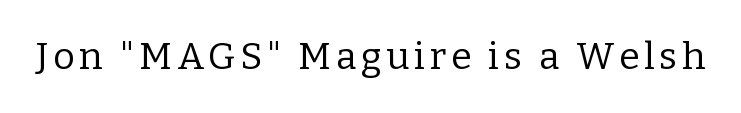
Q: Is the text bold? A: No.
Q: Is the text italic (slanted)? A: No, it is upright.
Q: Is the typeface a serif or a sans-serif typeface? A: Serif.
Q: Is the text underlined? A: No.
Q: Width (condensed, normal, or wide)? A: Normal.
Q: Stroke contrast? A: Low.
Q: x-height? A: Medium.
Q: Monospaced? A: No.
